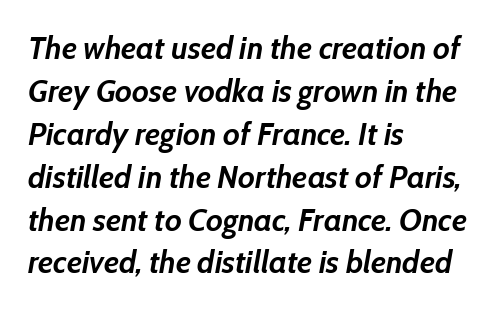
The typography opts for an oblique posture over an upright one. Each glyph is drawn with heavy, bold strokes. Line starts are locked; line ends wander. Normally led — the rows are evenly, conventionally spaced. Any mark beneath the type? The region is blank.
